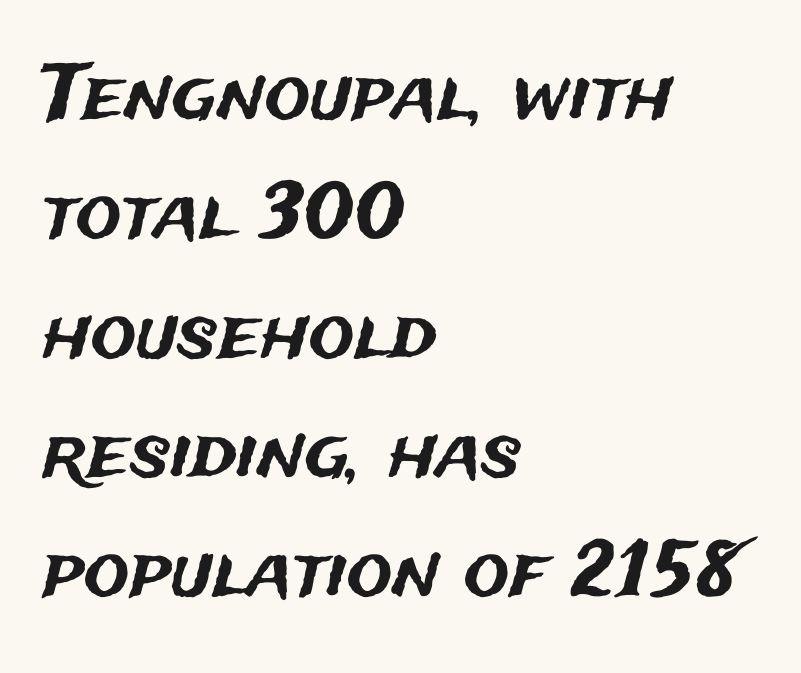
This rendering employs a face without finishing strokes, i.e., a sans-serif. Reading down the column, the eye jumps a familiar distance to each next line. Letter spacing: default.
